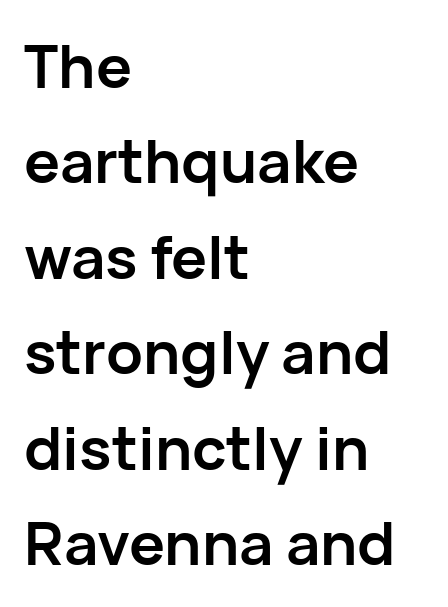
The image shows 60 px semibold sans-serif type, upright; set left-aligned, normal line spacing (1.59x), normal letter spacing, not underlined; low stroke contrast and a medium x-height.
